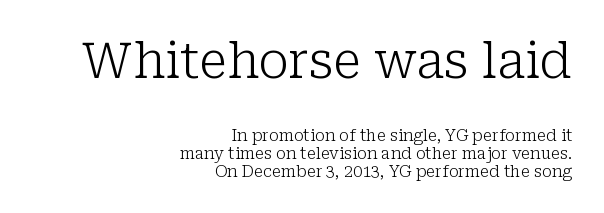
The image shows 49 px light serif type, upright; set right-aligned, tight line spacing (1.12x), normal letter spacing, not underlined; the first (top) block is 3.06x larger; low stroke contrast and a medium x-height.
